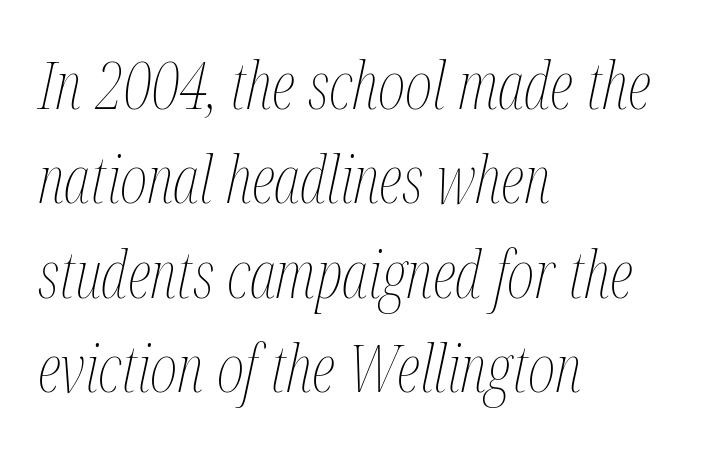
Q: Is the text bold? A: No.
Q: Is the text italic (slanted)? A: Yes, it leans right by about 12 degrees.
Q: Is the text underlined? A: No.
Q: How is the paragraph aligned? A: Left-aligned.
Q: Is the spacing between letters normal or unusually wide? A: Normal.
Q: Is the spacing between lines tight, normal or loose? A: Normal.
Q: Width (condensed, normal, or wide)? A: Condensed.
Q: Stroke contrast? A: Medium.
Q: x-height? A: Medium.
Q: Monospaced? A: No.
